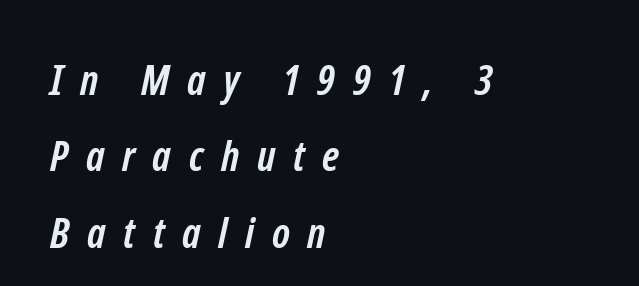
The image shows 42 px semibold, condensed sans-serif type; set left-aligned, line spacing 1.82x, unusually wide letter spacing (+0.42 em), not underlined; low stroke contrast and a medium x-height.
